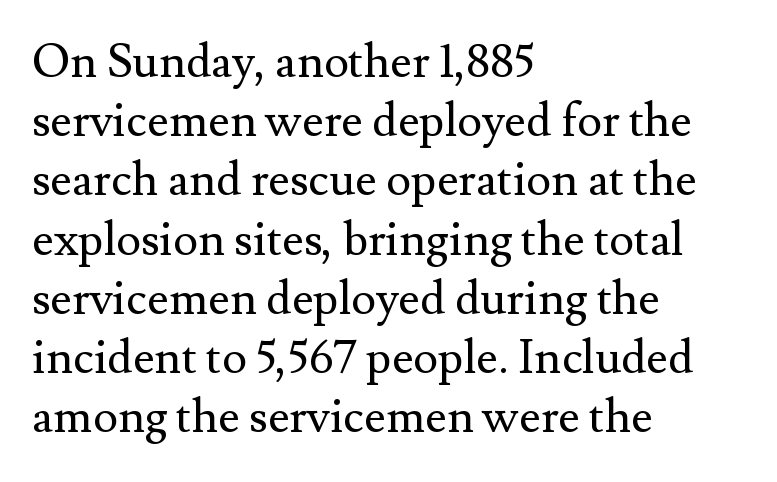
{"serif": "yes", "italic": "no", "bold": "no", "weight": "regular", "width": "normal", "stroke_contrast": "medium", "x_height": "small", "monospaced": "no", "underline": "no", "align": "left", "line_spacing": "normal", "line_spacing_ratio": 1.26, "letter_spacing": "normal", "letter_spacing_em": 0.0, "glyph_px": 47}
